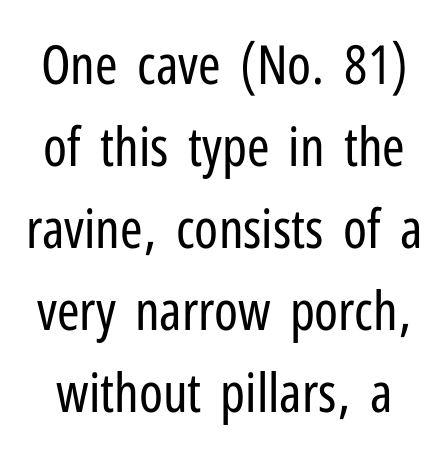
Here the designer chose a conventional face with non-uniform glyph widths. The line-height multiplier appears to be the usual default. Descender tails drop into unmarked territory. Quick note: not italic, upright. The letters carry no serifs — their stems end cleanly without finishing strokes.
